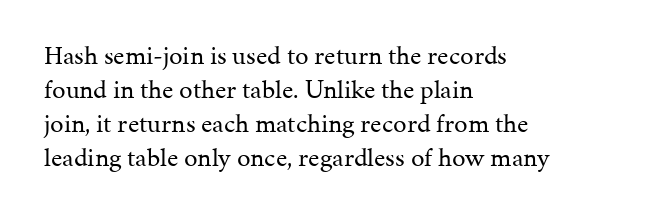
Vertically, the passage feels balanced, rows spaced as you'd expect. The strip under each line holds only bare page. Weight: in the light-to-regular range. Glyph-to-glyph distance matches everyday printed text.
